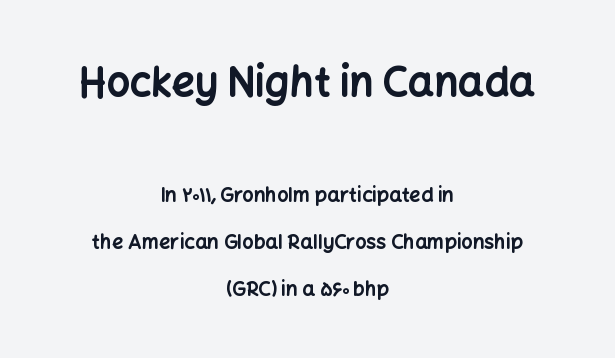
Q: Is the text bold? A: Yes.
Q: Is the text italic (slanted)? A: No, it is upright.
Q: Is the typeface a serif or a sans-serif typeface? A: Sans-serif.
Q: Is the text underlined? A: No.
Q: How is the paragraph aligned? A: Centered.
Q: Is the spacing between letters normal or unusually wide? A: Normal.
Q: Is the spacing between lines tight, normal or loose? A: Loose.
Q: Which block of text is set in a larger size, the first (top) or the second (bottom)? A: The first (top) one.
Q: Width (condensed, normal, or wide)? A: Normal.
Q: Stroke contrast? A: Low.
Q: x-height? A: Medium.
Q: Monospaced? A: No.
